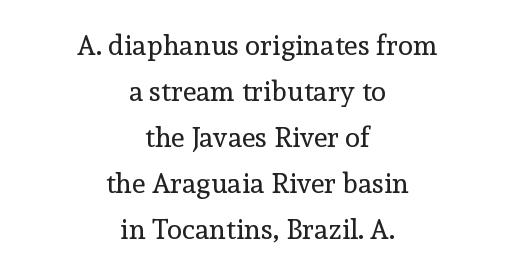
The image shows 28 px regular-weight serif type, upright; set centered, normal line spacing (1.64x), normal letter spacing, not underlined; a medium x-height.
